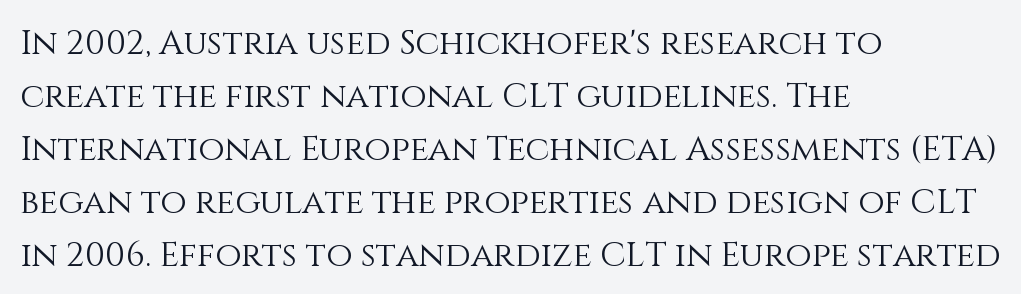
Q: Is the text bold? A: No.
Q: Is the text italic (slanted)? A: No, it is upright.
Q: Is the text underlined? A: No.
Q: How is the paragraph aligned? A: Left-aligned.
Q: Is the spacing between letters normal or unusually wide? A: Normal.
Q: Is the spacing between lines tight, normal or loose? A: Normal.
Q: Width (condensed, normal, or wide)? A: Normal.
Q: Stroke contrast? A: Medium.
Q: x-height? A: Large.
Q: Monospaced? A: No.
